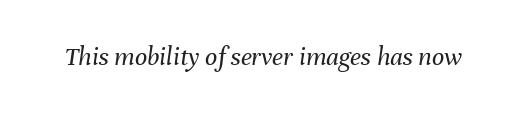
Q: Is the text bold? A: No.
Q: Is the text italic (slanted)? A: Yes, it leans right by about 8 degrees.
Q: Is the text underlined? A: No.
Q: Is the spacing between letters normal or unusually wide? A: Normal.
